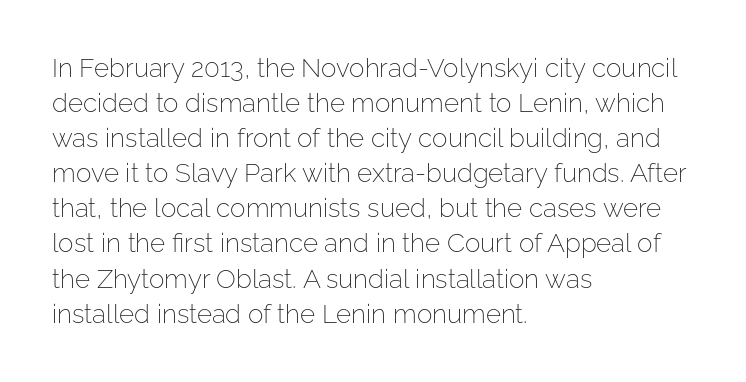
Q: Is the text bold? A: No.
Q: Is the text italic (slanted)? A: No, it is upright.
Q: Is the text underlined? A: No.
Q: How is the paragraph aligned? A: Left-aligned.
Q: Is the spacing between letters normal or unusually wide? A: Normal.
Q: Is the spacing between lines tight, normal or loose? A: Normal.
